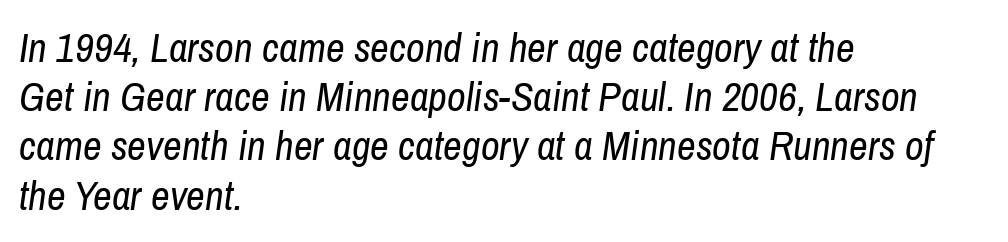
This rendering uses left alignment, leaving the right contour irregular. Think of a printed novel: that variable character pitch is what you see here. The cut favours lightness, reaching ordinary text weight at its darkest. The rendering keeps characters at their native spacing. In terms of posture, this sample is oblique. The foot of each line stays bare and open.
